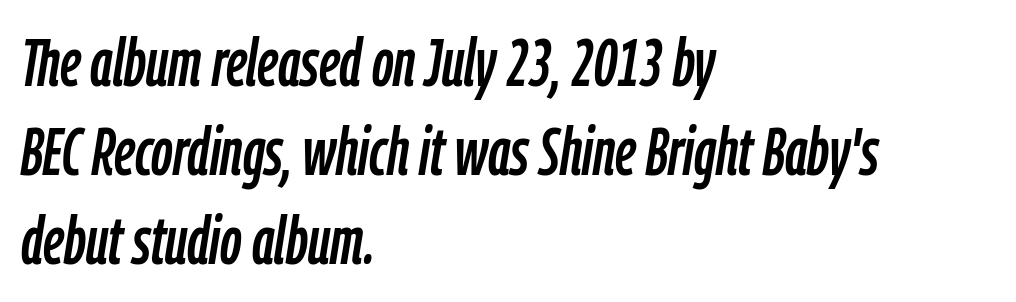
{"italic": "yes", "lean": "right", "slant_degrees": 9, "width": "condensed", "stroke_contrast": "low", "x_height": "medium", "monospaced": "no", "underline": "no", "align": "left", "line_spacing": "normal", "line_spacing_ratio": 1.33, "letter_spacing": "normal", "letter_spacing_em": 0.0, "glyph_px": 67}
